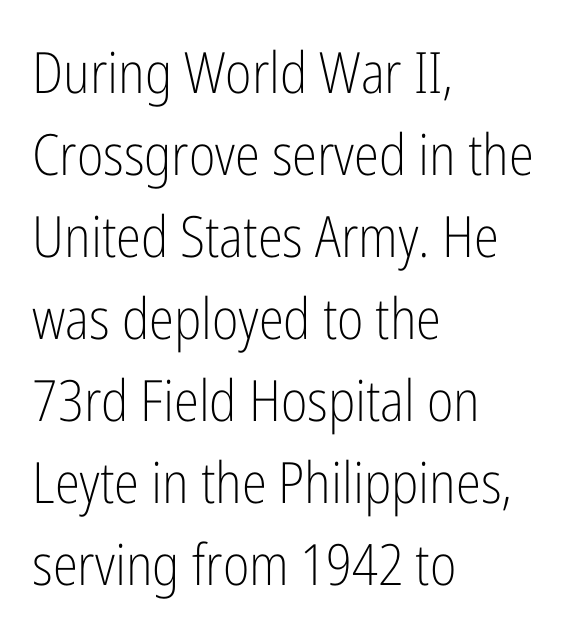
{"serif": "no", "italic": "no", "bold": "no", "weight": "light", "width": "condensed", "stroke_contrast": "low", "x_height": "medium", "monospaced": "no", "underline": "no", "align": "left", "line_spacing": "normal", "line_spacing_ratio": 1.44, "letter_spacing": "normal", "letter_spacing_em": 0.0, "glyph_px": 57}
